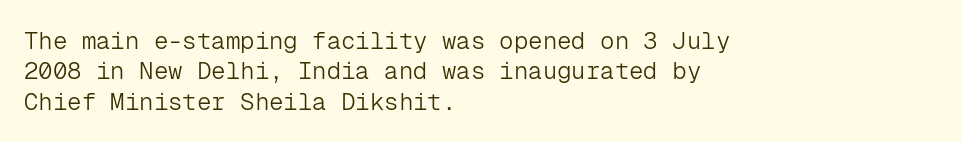
The image shows 24 px text type, upright; set left-aligned, normal line spacing (1.27x), normal letter spacing, not underlined.
